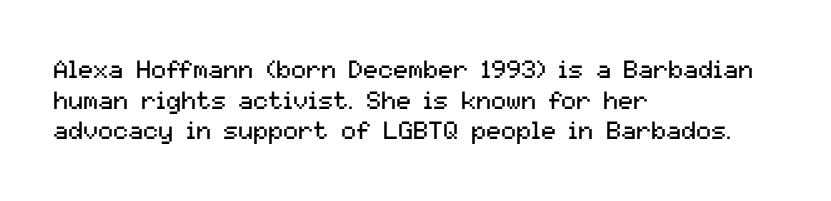
Q: Is the text bold? A: No.
Q: Is the text italic (slanted)? A: No, it is upright.
Q: Is the text underlined? A: No.
Q: How is the paragraph aligned? A: Left-aligned.
Q: Is the spacing between letters normal or unusually wide? A: Normal.
